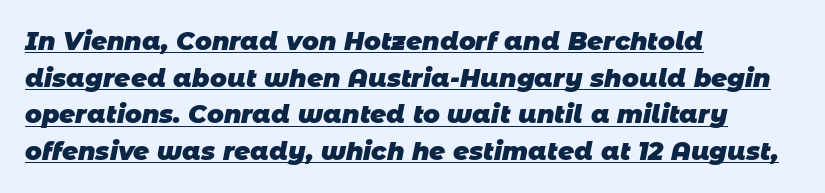
The letters are bold, with thick, heavy strokes. Underline: present. What's the leading like? Ordinary, nothing unusual. The tracking reads as untouched default to a designer's eye. Line starts are locked; line ends wander.
